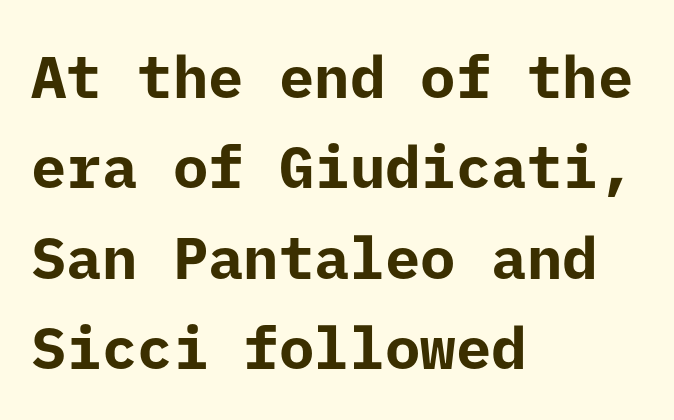
{"serif": "no", "italic": "no", "bold": "yes", "weight": "bold", "width": "normal", "stroke_contrast": "low", "x_height": "medium", "underline": "no", "align": "left", "line_spacing": "normal", "line_spacing_ratio": 1.53, "letter_spacing": "normal", "letter_spacing_em": 0.0, "glyph_px": 59}
